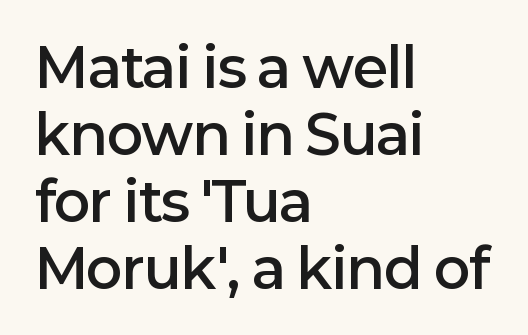
Q: Is the text bold? A: Semi-bold.
Q: Is the text italic (slanted)? A: No, it is upright.
Q: Is the typeface a serif or a sans-serif typeface? A: Sans-serif.
Q: Is the text underlined? A: No.
Q: How is the paragraph aligned? A: Left-aligned.
Q: Is the spacing between letters normal or unusually wide? A: Normal.
Q: Width (condensed, normal, or wide)? A: Normal.
Q: Stroke contrast? A: Low.
Q: x-height? A: Medium.
Q: Monospaced? A: No.
